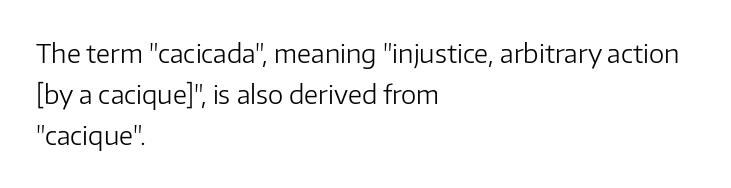
{"italic": "no", "bold": "no", "underline": "no", "align": "left", "line_spacing": "normal", "line_spacing_ratio": 1.58, "letter_spacing": "normal", "letter_spacing_em": 0.0, "glyph_px": 26}
